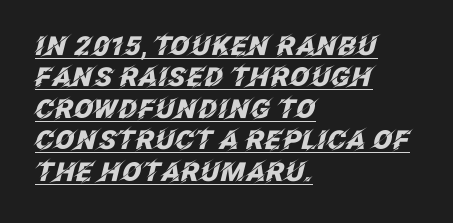
{"italic": "yes", "lean": "right", "slant_degrees": 12, "bold": "yes", "underline": "yes", "align": "left", "line_spacing_ratio": 1.21, "letter_spacing": "normal", "letter_spacing_em": 0.0, "glyph_px": 26}
